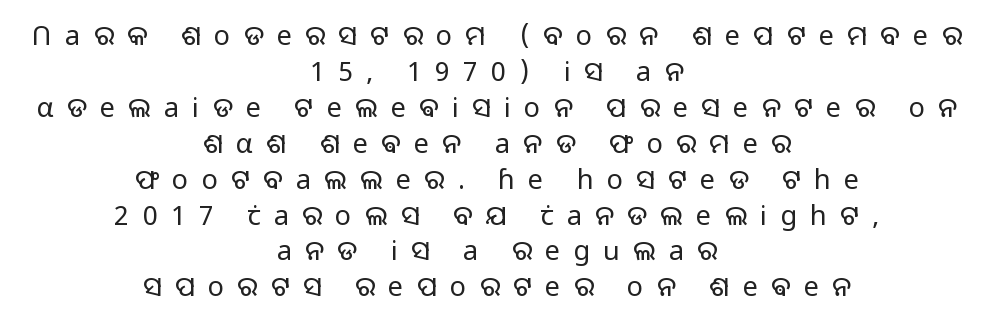
{"italic": "no", "bold": "no", "underline": "no", "align": "center", "line_spacing": "normal", "line_spacing_ratio": 1.33, "letter_spacing": "wide", "letter_spacing_em": 0.49, "glyph_px": 27}
